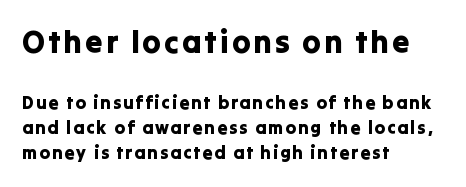
Q: Is the text italic (slanted)? A: No, it is upright.
Q: Is the typeface a serif or a sans-serif typeface? A: Sans-serif.
Q: Is the text underlined? A: No.
Q: How is the paragraph aligned? A: Left-aligned.
Q: Is the spacing between lines tight, normal or loose? A: Normal.
Q: Which block of text is set in a larger size, the first (top) or the second (bottom)? A: The first (top) one.
Q: Width (condensed, normal, or wide)? A: Normal.
Q: Stroke contrast? A: Low.
Q: x-height? A: Medium.
Q: Monospaced? A: No.
